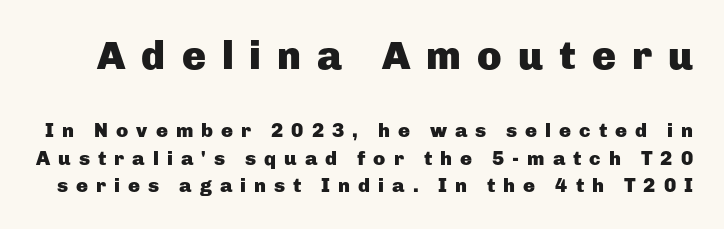
The specimen omits any rule beneath the text block's lines. A student would notice the top passage is typeset larger than what follows. The gaps between neighbouring characters are conspicuously large. A typesetter would call this proportional, since set widths differ per character.
